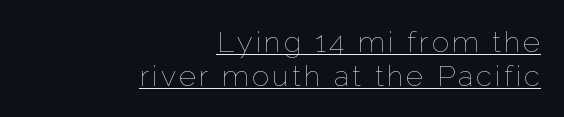
Q: Is the text bold? A: No.
Q: Is the text italic (slanted)? A: No, it is upright.
Q: Is the text underlined? A: Yes.
Q: How is the paragraph aligned? A: Right-aligned.
Q: Width (condensed, normal, or wide)? A: Normal.
Q: Stroke contrast? A: Low.
Q: x-height? A: Medium.
Q: Monospaced? A: No.
